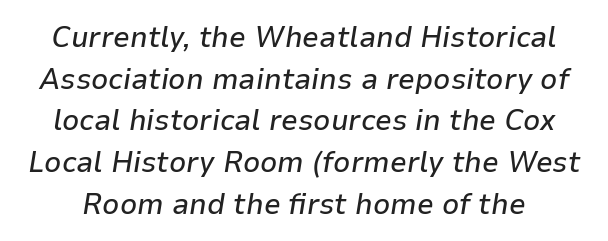
The baseline area is clear. The rendering uses natural spacing where letterforms have individual widths. Slant detected: the letters are inclined. What's the leading like? Ordinary, nothing unusual. Tracking value appears to be zero — textbook default spacing.
